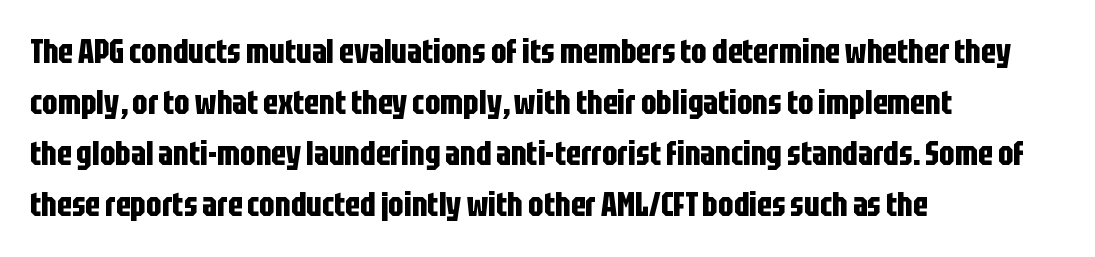
Q: Is the text bold? A: Yes.
Q: Is the text italic (slanted)? A: No, it is upright.
Q: Is the typeface a serif or a sans-serif typeface? A: Sans-serif.
Q: Is the text underlined? A: No.
Q: How is the paragraph aligned? A: Left-aligned.
Q: Is the spacing between letters normal or unusually wide? A: Normal.
Q: Is the spacing between lines tight, normal or loose? A: Normal.
Q: Width (condensed, normal, or wide)? A: Condensed.
Q: Stroke contrast? A: Low.
Q: x-height? A: Large.
Q: Monospaced? A: No.
